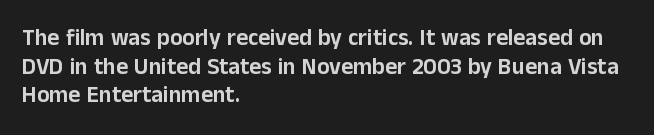
Each line starts at the same left margin while the right side varies. This sample uses plain, unmodified letter spacing. Only glyphs here, with clear space below each row. The letters stand upright; this is a roman face.
